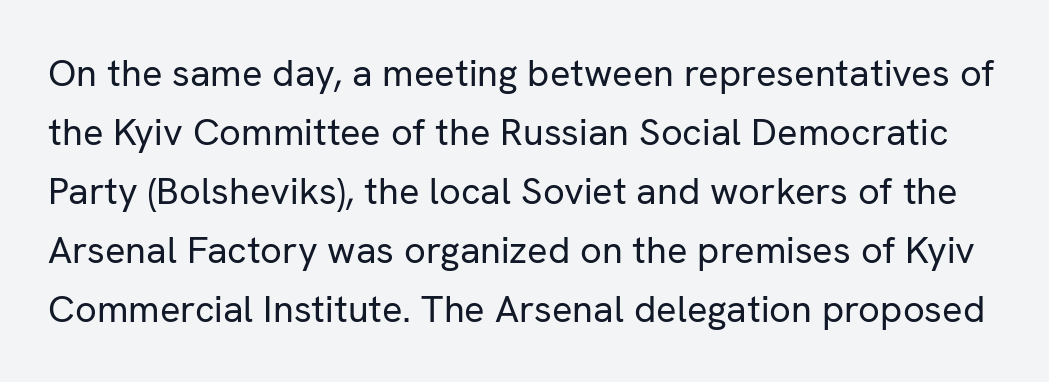
Spacing between characters is what you'd get straight out of the box. Quick note: underline off. These lines are composed in type without serifs. Is the stroke heavy? The answer is a plain regular-or-lighter.
